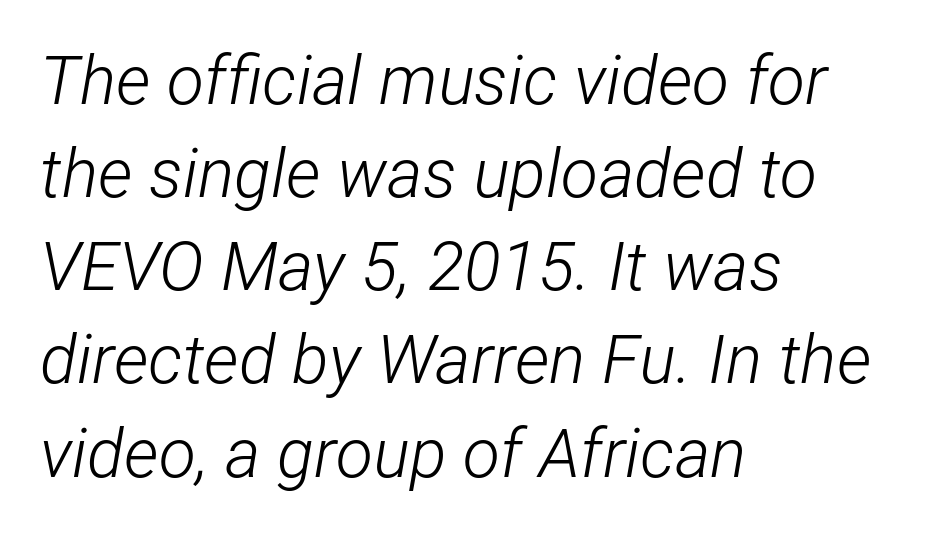
Q: Is the text bold? A: No.
Q: Is the text italic (slanted)? A: Yes, it leans right by about 12 degrees.
Q: Is the text underlined? A: No.
Q: How is the paragraph aligned? A: Left-aligned.
Q: Is the spacing between letters normal or unusually wide? A: Normal.
Q: Is the spacing between lines tight, normal or loose? A: Normal.
Q: Width (condensed, normal, or wide)? A: Condensed.
Q: Stroke contrast? A: Low.
Q: x-height? A: Medium.
Q: Monospaced? A: No.
